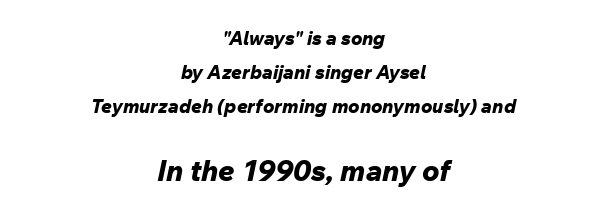
Q: Is the text bold? A: Yes.
Q: Is the text italic (slanted)? A: Yes, it leans right by about 12 degrees.
Q: Is the text underlined? A: No.
Q: How is the paragraph aligned? A: Centered.
Q: Is the spacing between letters normal or unusually wide? A: Normal.
Q: Which block of text is set in a larger size, the first (top) or the second (bottom)? A: The second (bottom) one.
Q: Width (condensed, normal, or wide)? A: Normal.
Q: Stroke contrast? A: Low.
Q: x-height? A: Medium.
Q: Monospaced? A: No.
